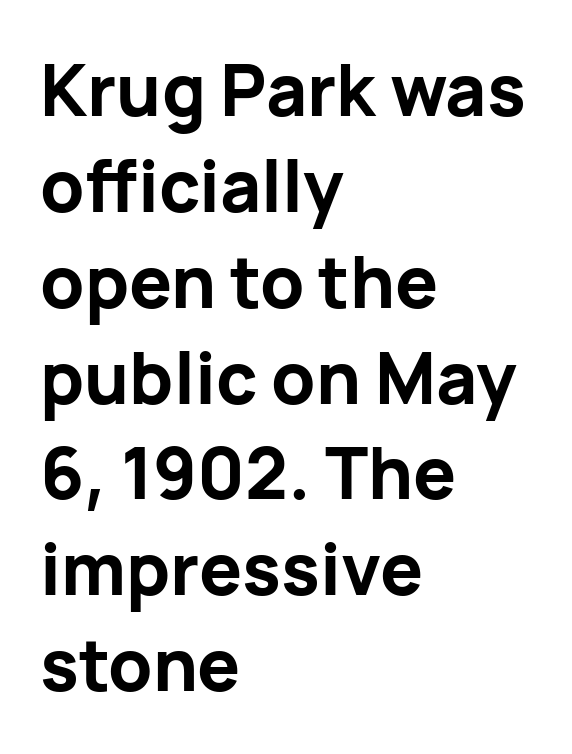
Q: Is the text bold? A: Yes.
Q: Is the text italic (slanted)? A: No, it is upright.
Q: Is the typeface a serif or a sans-serif typeface? A: Sans-serif.
Q: Is the text underlined? A: No.
Q: How is the paragraph aligned? A: Left-aligned.
Q: Is the spacing between letters normal or unusually wide? A: Normal.
Q: Is the spacing between lines tight, normal or loose? A: Normal.
Q: Width (condensed, normal, or wide)? A: Normal.
Q: Stroke contrast? A: Low.
Q: x-height? A: Medium.
Q: Monospaced? A: No.
